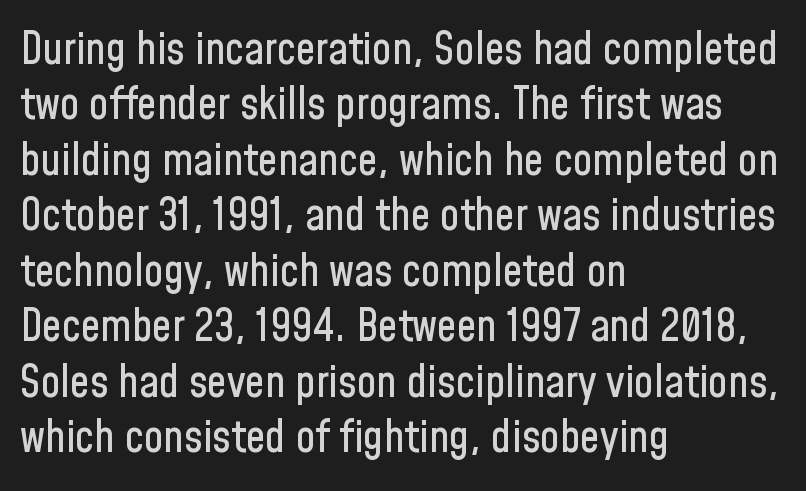
Check the space under the baseline: it is left empty. You could not count columns in this text — the font is proportionally spaced. Look at the tracking — it's just the regular setting, nothing added. Line beginnings align vertically; line endings do not. To sum up the face: it is a sans, with no serifs. The type sits square on the baseline with zero lean.
